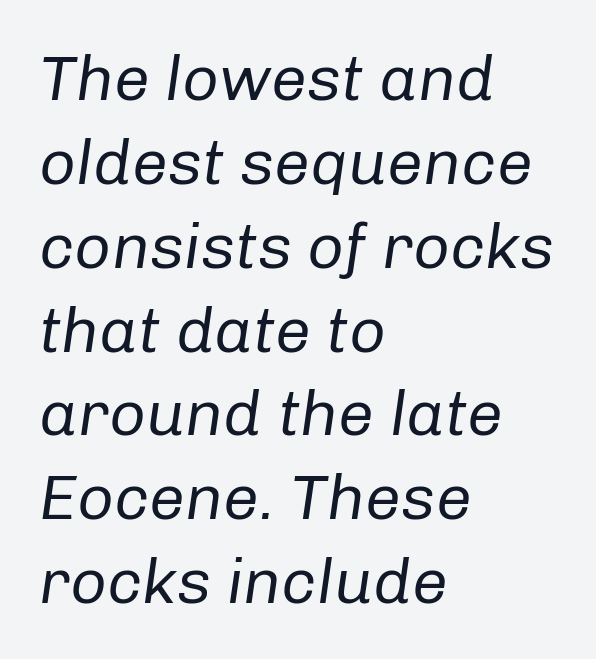
The image shows 64 px regular-weight type, italic (leaning right); set left-aligned, normal line spacing (1.31x), normal letter spacing, not underlined; low stroke contrast and a medium x-height.
